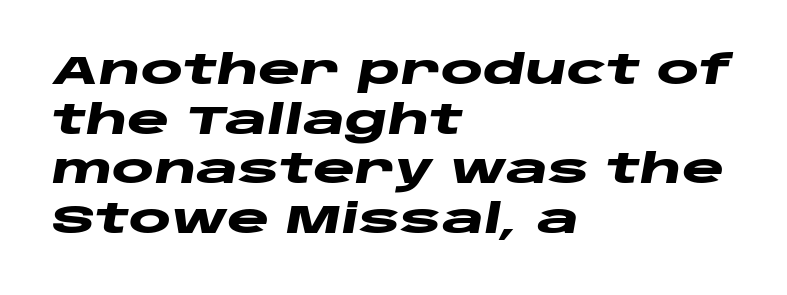
Q: Is the text bold? A: Yes.
Q: Is the text italic (slanted)? A: Yes, it leans right by about 10 degrees.
Q: Is the text underlined? A: No.
Q: How is the paragraph aligned? A: Left-aligned.
Q: Is the spacing between letters normal or unusually wide? A: Normal.
Q: Width (condensed, normal, or wide)? A: Wide.
Q: Stroke contrast? A: Low.
Q: x-height? A: Large.
Q: Monospaced? A: No.
